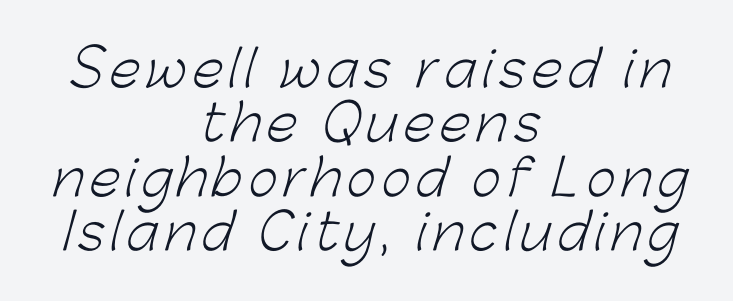
Q: Is the text bold? A: No.
Q: Is the typeface a serif or a sans-serif typeface? A: Sans-serif.
Q: Is the text underlined? A: No.
Q: How is the paragraph aligned? A: Centered.
Q: Is the spacing between lines tight, normal or loose? A: Tight.
Q: Width (condensed, normal, or wide)? A: Normal.
Q: Stroke contrast? A: Low.
Q: x-height? A: Medium.
Q: Monospaced? A: No.
